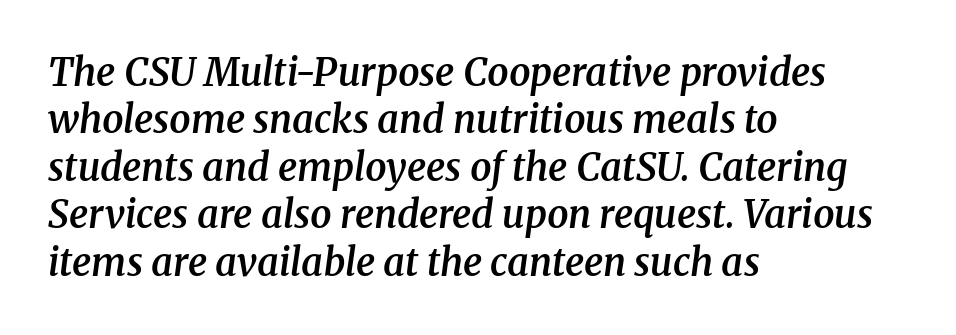
Q: Is the text bold? A: Semi-bold.
Q: Is the text italic (slanted)? A: Yes, it leans right by about 8 degrees.
Q: Is the typeface a serif or a sans-serif typeface? A: Serif.
Q: Is the text underlined? A: No.
Q: How is the paragraph aligned? A: Left-aligned.
Q: Is the spacing between letters normal or unusually wide? A: Normal.
Q: Is the spacing between lines tight, normal or loose? A: Normal.
Q: Width (condensed, normal, or wide)? A: Normal.
Q: Stroke contrast? A: Medium.
Q: x-height? A: Medium.
Q: Monospaced? A: No.
